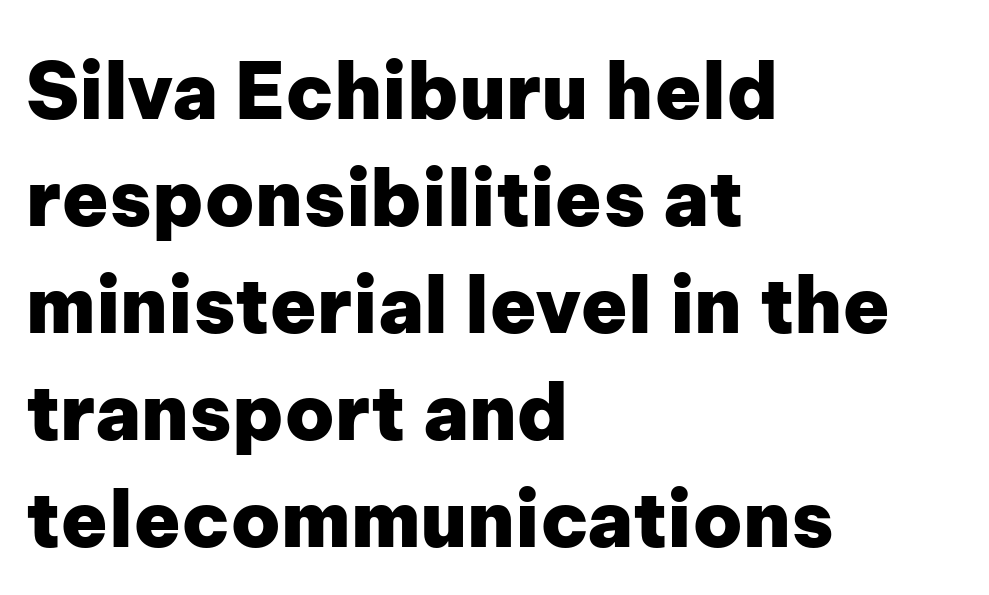
The image shows 77 px heavy sans-serif type, upright; set left-aligned, normal line spacing (1.39x), normal letter spacing, not underlined; low stroke contrast and a medium x-height.
